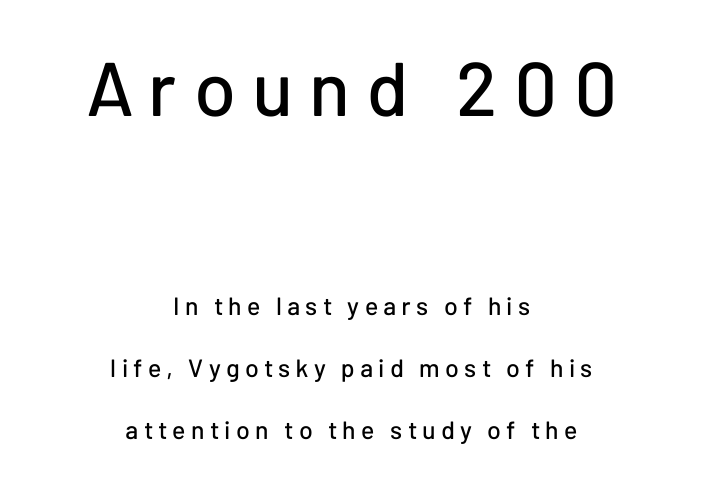
{"serif": "no", "italic": "no", "width": "normal", "stroke_contrast": "low", "x_height": "medium", "monospaced": "no", "underline": "no", "align": "center", "line_spacing": "loose", "line_spacing_ratio": 2.48, "letter_spacing": "wide", "letter_spacing_em": 0.21, "larger_block": "first", "size_ratio": 3.04, "glyph_px": 76}
